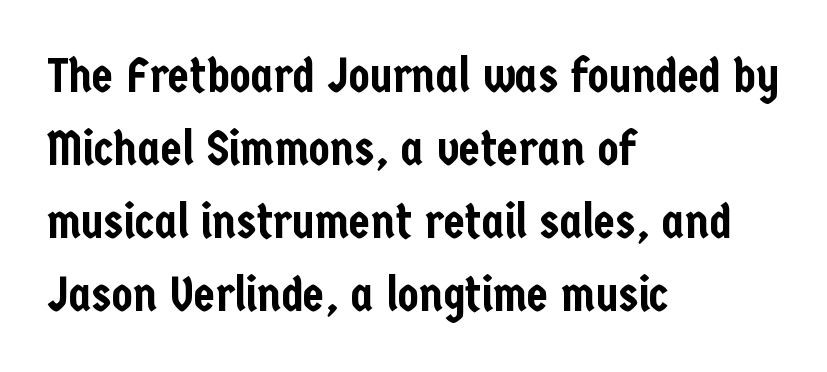
The image shows 49 px condensed sans-serif type, upright; set left-aligned, normal line spacing (1.49x), normal letter spacing, not underlined; low stroke contrast and a medium x-height.
